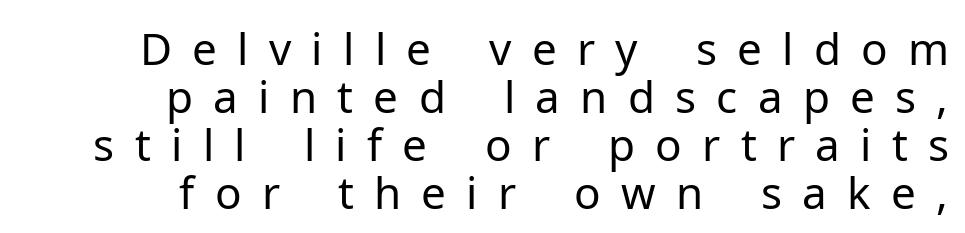
The image shows 44 px regular-weight sans-serif type, upright; set right-aligned, tight line spacing (1.09x), unusually wide letter spacing (+0.46 em), not underlined; low stroke contrast and a medium x-height.
